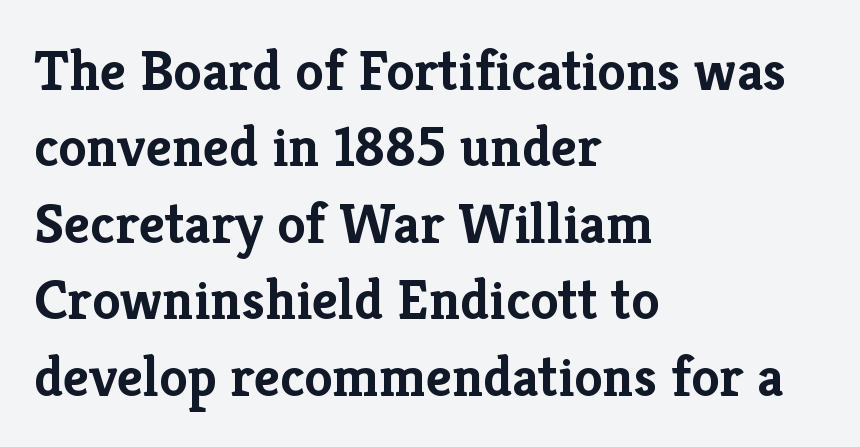
{"serif": "yes", "italic": "no", "bold": "yes", "weight": "semibold", "width": "normal", "stroke_contrast": "low", "x_height": "medium", "monospaced": "no", "underline": "no", "align": "left", "line_spacing": "normal", "line_spacing_ratio": 1.34, "letter_spacing": "normal", "letter_spacing_em": 0.0, "glyph_px": 57}
